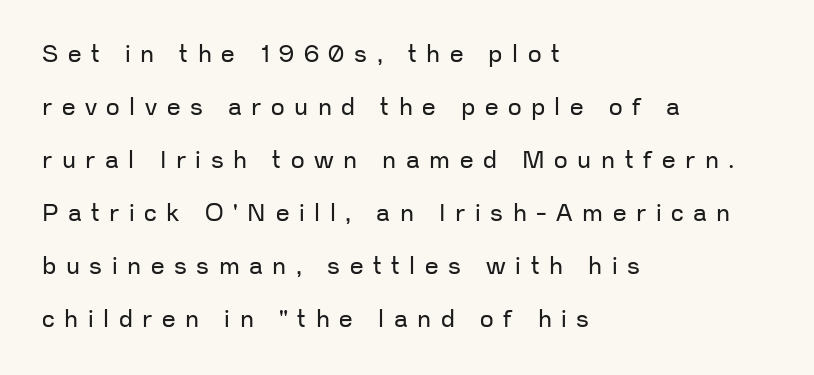
{"italic": "no", "bold": "no", "underline": "no", "align": "left", "line_spacing": "loose", "line_spacing_ratio": 2.21, "letter_spacing": "wide", "letter_spacing_em": 0.4, "glyph_px": 24}
